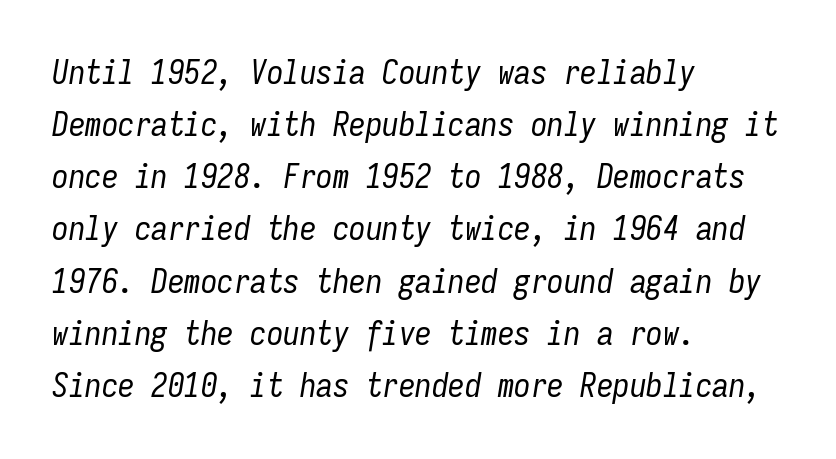
{"italic": "yes", "lean": "right", "slant_degrees": 9, "bold": "no", "weight": "regular", "width": "condensed", "stroke_contrast": "low", "x_height": "medium", "monospaced": "yes", "underline": "no", "align": "left", "line_spacing": "normal", "line_spacing_ratio": 1.58, "letter_spacing": "normal", "letter_spacing_em": 0.0, "glyph_px": 33}
